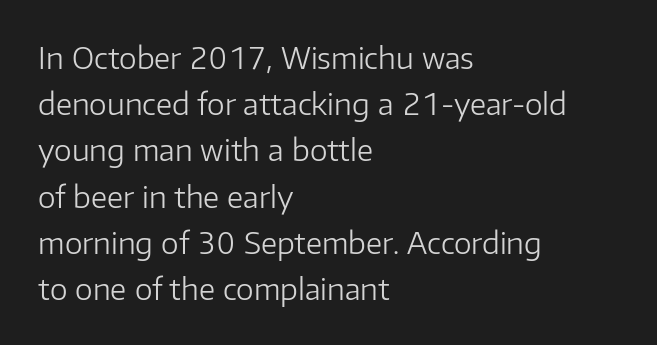
Q: Is the text bold? A: No.
Q: Is the text italic (slanted)? A: No, it is upright.
Q: Is the typeface a serif or a sans-serif typeface? A: Sans-serif.
Q: Is the text underlined? A: No.
Q: How is the paragraph aligned? A: Left-aligned.
Q: Is the spacing between letters normal or unusually wide? A: Normal.
Q: Is the spacing between lines tight, normal or loose? A: Normal.
Q: Width (condensed, normal, or wide)? A: Normal.
Q: Stroke contrast? A: Low.
Q: x-height? A: Medium.
Q: Monospaced? A: No.
